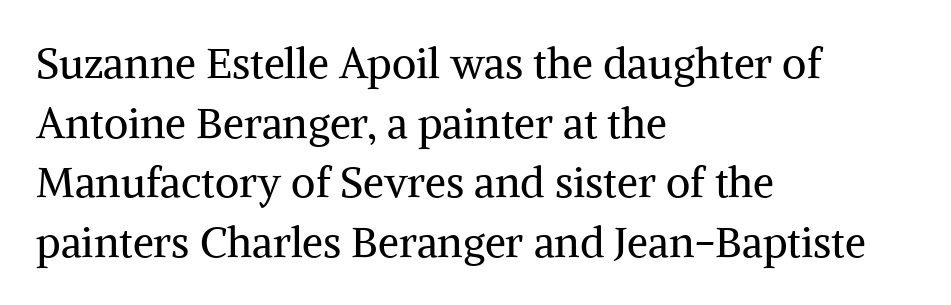
{"serif": "yes", "italic": "no", "bold": "no", "weight": "regular", "width": "normal", "stroke_contrast": "medium", "x_height": "medium", "monospaced": "no", "underline": "no", "align": "left", "line_spacing": "normal", "line_spacing_ratio": 1.42, "letter_spacing": "normal", "letter_spacing_em": 0.0, "glyph_px": 42}
